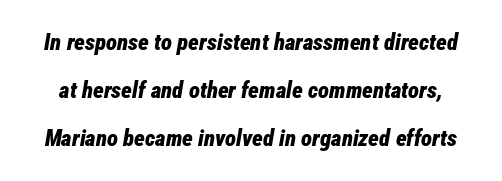
Quick note: interline space is abundant. Tracking value appears to be zero — textbook default spacing. Italic? Definitely — the glyphs are oblique. Rule under the text: the space is simply empty.
